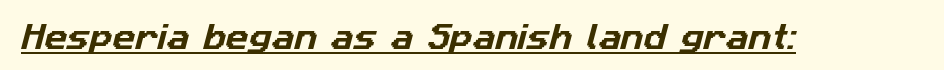
{"serif": "no", "width": "normal", "stroke_contrast": "low", "x_height": "medium", "monospaced": "no", "underline": "yes", "letter_spacing": "normal", "letter_spacing_em": 0.0, "glyph_px": 28}
